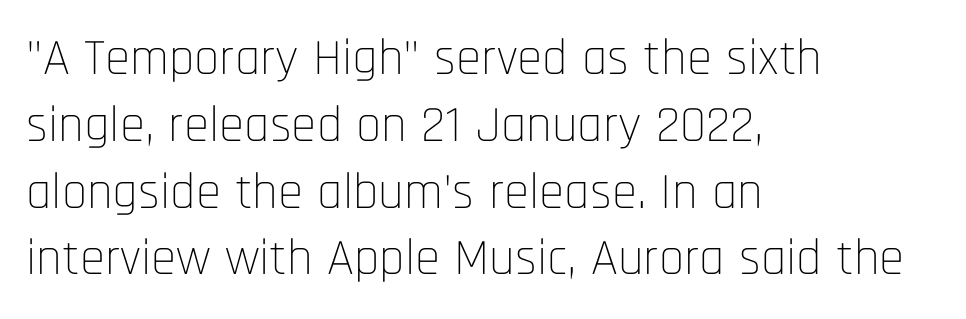
{"serif": "no", "italic": "no", "bold": "no", "weight": "thin", "width": "condensed", "stroke_contrast": "low", "x_height": "large", "monospaced": "no", "underline": "no", "align": "left", "line_spacing": "normal", "line_spacing_ratio": 1.31, "letter_spacing": "normal", "letter_spacing_em": 0.0, "glyph_px": 51}
